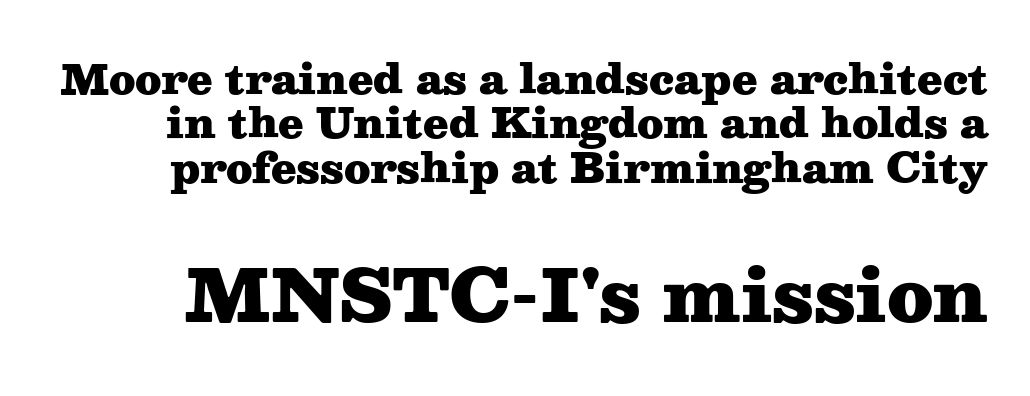
Caption: upper text group reduced, lower text group enlarged. A typesetter would mark this as roman, not italic. Notice how thick the strokes are: this is what a full bold looks like. This rendering employs a face with finishing strokes, i.e., a serif. The rendering uses natural spacing where letterforms have individual widths.
